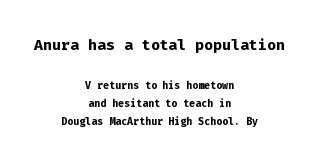
Regular leading. A student would call this center alignment; a typographer would say set centered. A dark, heavy texture on the line: the type is bold. The specimen omits any rule beneath the text block's lines. Is the letter spacing exaggerated? No — it looks like the ordinary default. The designer gave the opening block more size than the closing block.
